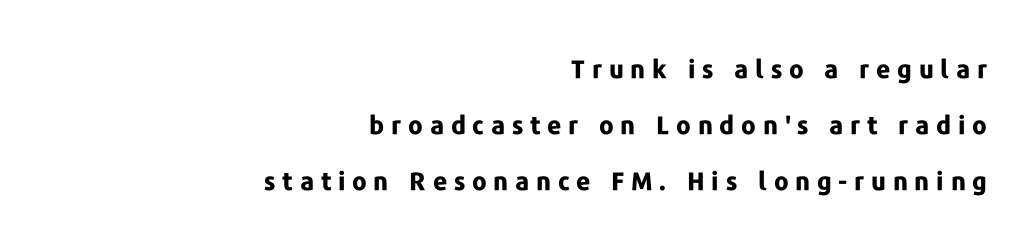
Q: Is the text bold? A: Yes.
Q: Is the text italic (slanted)? A: No, it is upright.
Q: Is the text underlined? A: No.
Q: How is the paragraph aligned? A: Right-aligned.
Q: Is the spacing between letters normal or unusually wide? A: Unusually wide.
Q: Is the spacing between lines tight, normal or loose? A: Loose.
